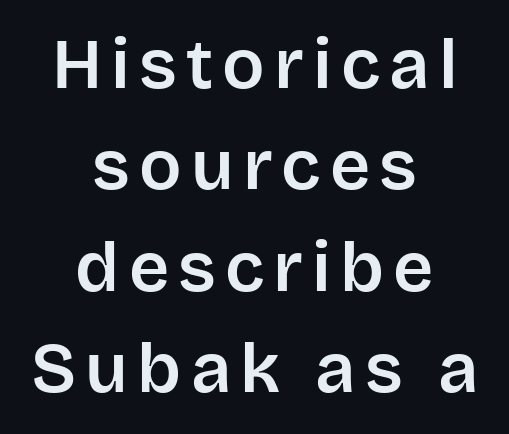
Q: Is the text italic (slanted)? A: No, it is upright.
Q: Is the typeface a serif or a sans-serif typeface? A: Sans-serif.
Q: Is the text underlined? A: No.
Q: How is the paragraph aligned? A: Centered.
Q: Is the spacing between lines tight, normal or loose? A: Normal.
Q: Width (condensed, normal, or wide)? A: Normal.
Q: Stroke contrast? A: Low.
Q: x-height? A: Large.
Q: Monospaced? A: No.
